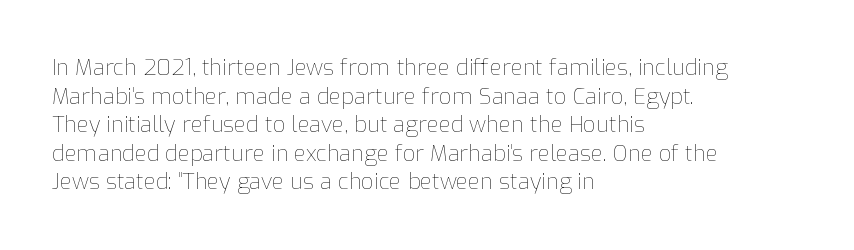
{"italic": "no", "bold": "no", "underline": "no", "align": "left", "line_spacing": "normal", "line_spacing_ratio": 1.3, "letter_spacing": "normal", "letter_spacing_em": 0.0, "glyph_px": 22}
